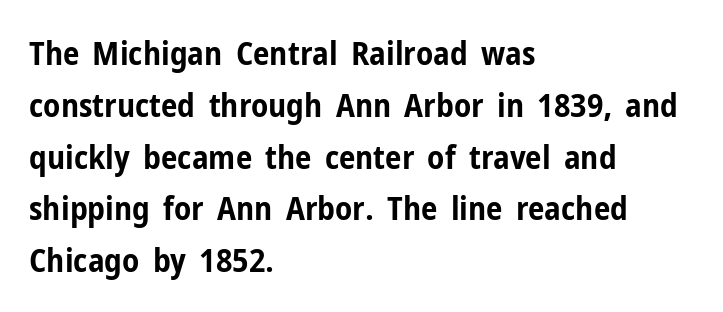
Q: Is the text bold? A: Yes.
Q: Is the text italic (slanted)? A: No, it is upright.
Q: Is the typeface a serif or a sans-serif typeface? A: Sans-serif.
Q: Is the text underlined? A: No.
Q: How is the paragraph aligned? A: Left-aligned.
Q: Is the spacing between letters normal or unusually wide? A: Normal.
Q: Is the spacing between lines tight, normal or loose? A: Normal.
Q: Width (condensed, normal, or wide)? A: Condensed.
Q: Stroke contrast? A: Low.
Q: x-height? A: Medium.
Q: Monospaced? A: No.
